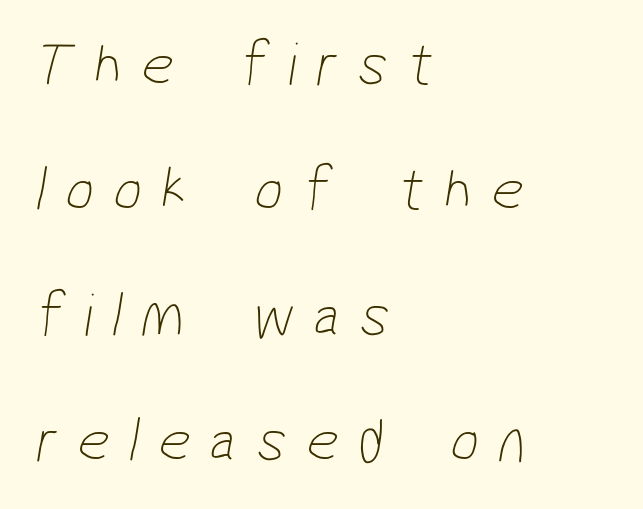
The image shows 63 px thin, condensed sans-serif type; set left-aligned, loose line spacing (1.99x), unusually wide letter spacing (+0.31 em), not underlined; low stroke contrast and a medium x-height.
